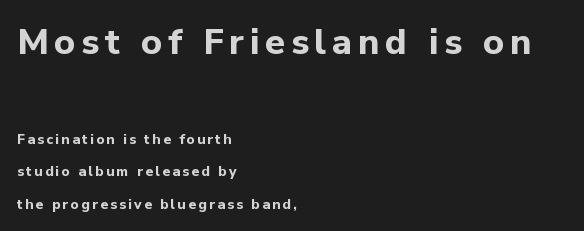
The image shows 36 px bold sans-serif type, upright; set left-aligned, loose line spacing (2.31x), not underlined; the first (top) block is 2.57x larger; low stroke contrast and a medium x-height.
